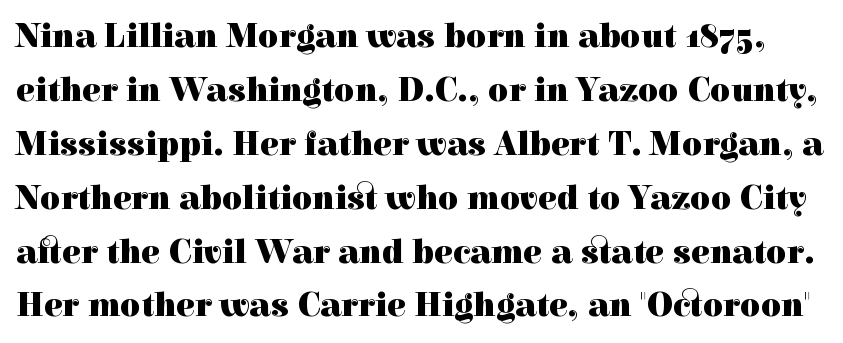
{"serif": "yes", "italic": "no", "bold": "yes", "weight": "heavy", "width": "normal", "x_height": "medium", "monospaced": "no", "underline": "no", "line_spacing": "normal", "line_spacing_ratio": 1.54, "letter_spacing": "normal", "letter_spacing_em": 0.0, "glyph_px": 35}
